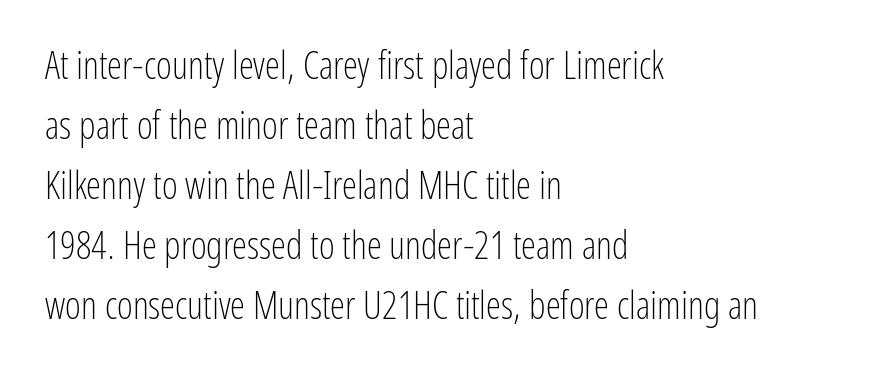
{"serif": "no", "italic": "no", "bold": "no", "weight": "light", "width": "condensed", "stroke_contrast": "low", "x_height": "medium", "monospaced": "no", "underline": "no", "align": "left", "line_spacing": "normal", "line_spacing_ratio": 1.58, "letter_spacing": "normal", "letter_spacing_em": 0.0, "glyph_px": 38}
